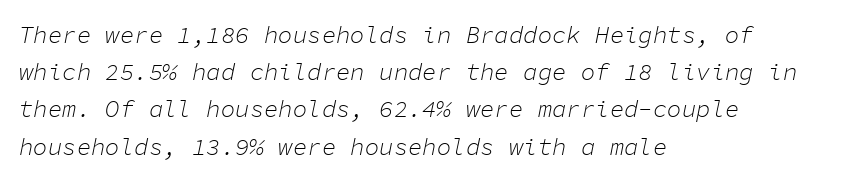
{"italic": "yes", "lean": "right", "slant_degrees": 11, "bold": "no", "underline": "no", "align": "left", "line_spacing": "normal", "line_spacing_ratio": 1.55, "letter_spacing": "normal", "letter_spacing_em": 0.0, "glyph_px": 24}
